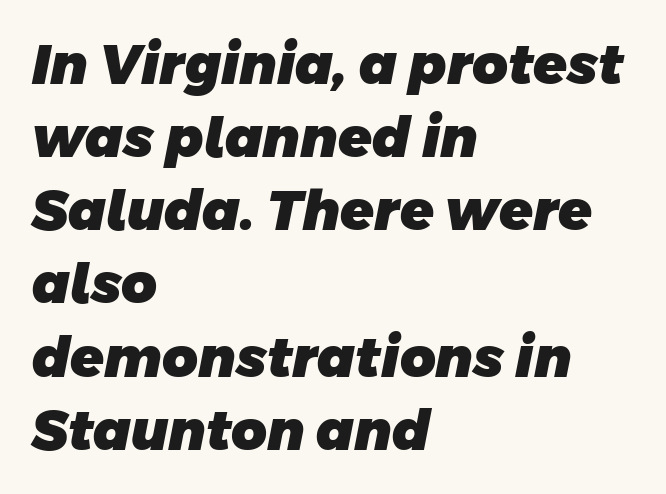
Q: Is the text bold? A: Yes.
Q: Is the typeface a serif or a sans-serif typeface? A: Sans-serif.
Q: Is the text underlined? A: No.
Q: How is the paragraph aligned? A: Left-aligned.
Q: Is the spacing between letters normal or unusually wide? A: Normal.
Q: Is the spacing between lines tight, normal or loose? A: Normal.
Q: Width (condensed, normal, or wide)? A: Normal.
Q: Stroke contrast? A: Low.
Q: x-height? A: Large.
Q: Monospaced? A: No.
